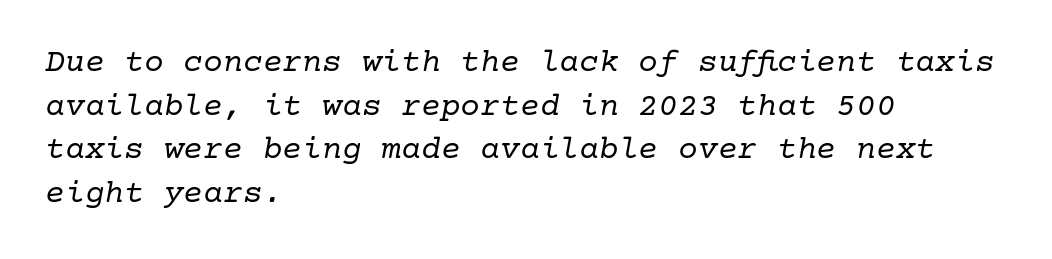
Q: Is the text bold? A: No.
Q: Is the text italic (slanted)? A: Yes, it leans right by about 10 degrees.
Q: Is the typeface a serif or a sans-serif typeface? A: Serif.
Q: Is the text underlined? A: No.
Q: How is the paragraph aligned? A: Left-aligned.
Q: Is the spacing between letters normal or unusually wide? A: Normal.
Q: Is the spacing between lines tight, normal or loose? A: Normal.
Q: Width (condensed, normal, or wide)? A: Normal.
Q: Stroke contrast? A: Low.
Q: x-height? A: Medium.
